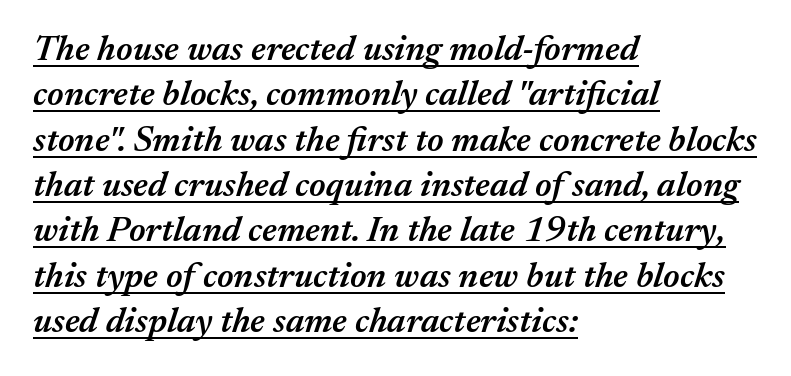
Q: Is the text bold? A: Semi-bold.
Q: Is the text italic (slanted)? A: Yes, it leans right by about 17 degrees.
Q: Is the text underlined? A: Yes.
Q: How is the paragraph aligned? A: Left-aligned.
Q: Is the spacing between letters normal or unusually wide? A: Normal.
Q: Is the spacing between lines tight, normal or loose? A: Normal.
Q: Width (condensed, normal, or wide)? A: Normal.
Q: Stroke contrast? A: Medium.
Q: x-height? A: Medium.
Q: Monospaced? A: No.
